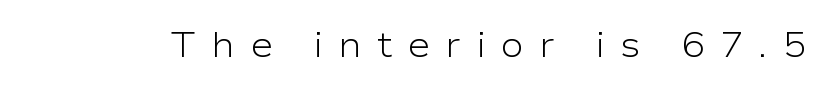
The image shows 35 px light, wide sans-serif type, upright; set unusually wide letter spacing (+0.43 em), not underlined; low stroke contrast and a medium x-height.
